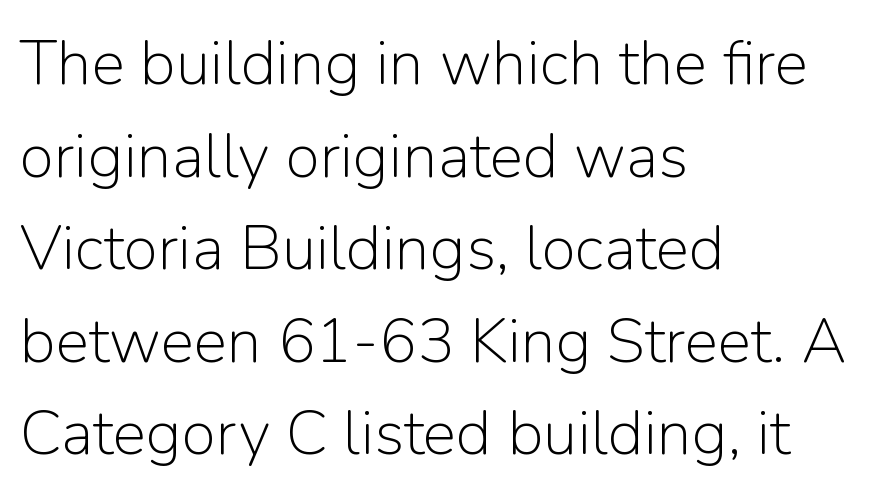
Q: Is the text bold? A: No.
Q: Is the text italic (slanted)? A: No, it is upright.
Q: Is the typeface a serif or a sans-serif typeface? A: Sans-serif.
Q: Is the text underlined? A: No.
Q: How is the paragraph aligned? A: Left-aligned.
Q: Is the spacing between letters normal or unusually wide? A: Normal.
Q: Is the spacing between lines tight, normal or loose? A: Normal.
Q: Width (condensed, normal, or wide)? A: Normal.
Q: Stroke contrast? A: Low.
Q: x-height? A: Medium.
Q: Monospaced? A: No.
